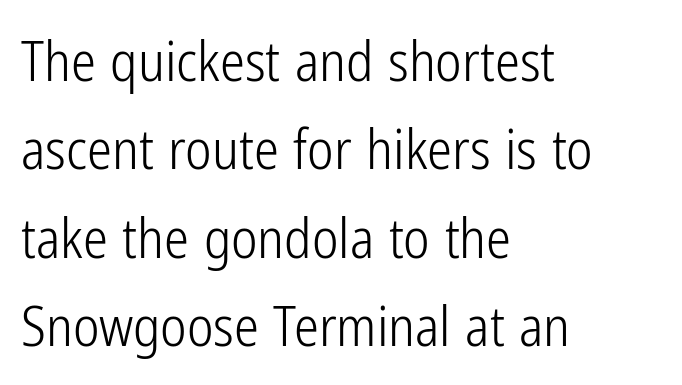
{"serif": "no", "italic": "no", "bold": "no", "weight": "light", "width": "condensed", "stroke_contrast": "low", "x_height": "medium", "monospaced": "no", "underline": "no", "align": "left", "line_spacing": "normal", "line_spacing_ratio": 1.58, "letter_spacing": "normal", "letter_spacing_em": 0.0, "glyph_px": 56}
